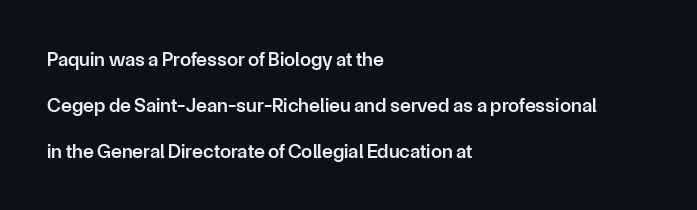
Q: Is the text bold? A: Semi-bold.
Q: Is the text italic (slanted)? A: No, it is upright.
Q: Is the text underlined? A: No.
Q: How is the paragraph aligned? A: Left-aligned.
Q: Is the spacing between letters normal or unusually wide? A: Normal.
Q: Is the spacing between lines tight, normal or loose? A: Loose.
